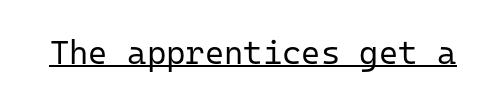
Q: Is the text bold? A: No.
Q: Is the text italic (slanted)? A: No, it is upright.
Q: Is the typeface a serif or a sans-serif typeface? A: Sans-serif.
Q: Is the text underlined? A: Yes.
Q: Is the spacing between letters normal or unusually wide? A: Normal.
Q: Width (condensed, normal, or wide)? A: Normal.
Q: Stroke contrast? A: Low.
Q: x-height? A: Medium.
Q: Monospaced? A: Yes.
